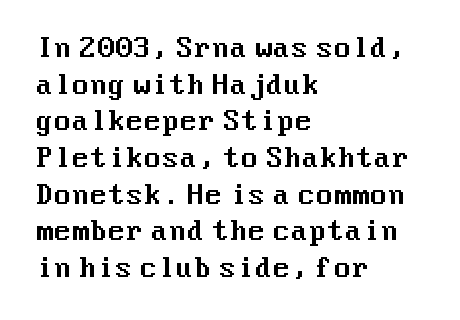
Q: Is the text italic (slanted)? A: No, it is upright.
Q: Is the text underlined? A: No.
Q: How is the paragraph aligned? A: Left-aligned.
Q: Is the spacing between letters normal or unusually wide? A: Normal.
Q: Is the spacing between lines tight, normal or loose? A: Normal.
